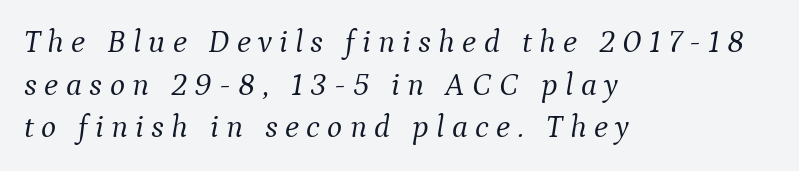
The rendering shows small feet on the letterforms — a serif design. Each new line begins a customary step beneath the previous one. The gap between lines stays unmarked. Heft: none added — not bold. The rendering uses natural spacing where letterforms have individual widths. Honestly, the letter spacing is so wide it's the main thing you notice.
